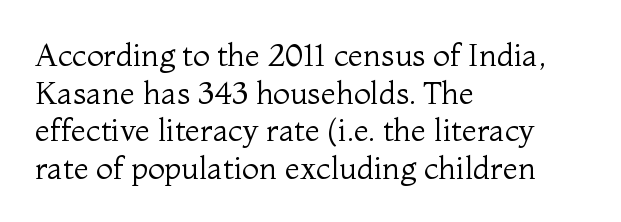
{"serif": "yes", "italic": "no", "bold": "no", "weight": "regular", "width": "normal", "stroke_contrast": "medium", "x_height": "medium", "monospaced": "no", "underline": "no", "align": "left", "line_spacing_ratio": 1.21, "letter_spacing": "normal", "letter_spacing_em": 0.0, "glyph_px": 31}
